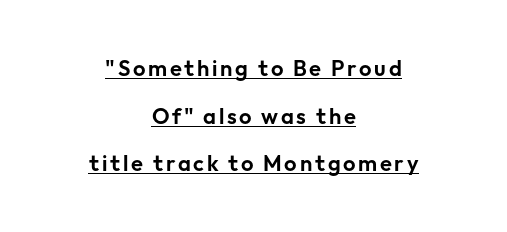
The image shows 22 px text type, upright; set centered, loose line spacing (2.16x), underlined.
